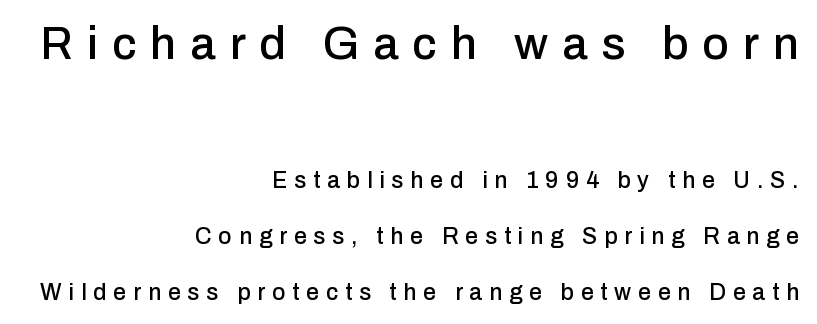
Descenders hang freely into open space. Is the lower block the larger one? No — the upper block carries the bigger type. Upright lettering throughout. Horizontal alignment here is rightward, an uncommon choice for prose.
